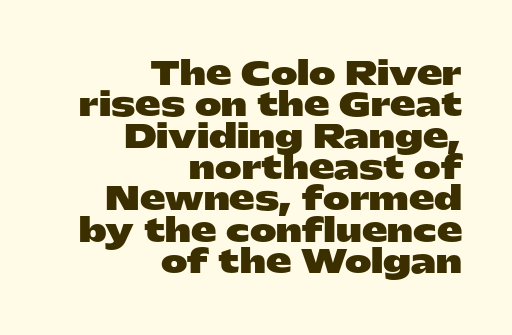
Standard letterfit; no display-style spreading of the glyphs. Italic? Not at all — the glyphs are vertical. The zone under the glyphs is completely vacant. What kind of face is this? One without serifs — a sans. Is the block centered? No — it sits flush against the right margin.
